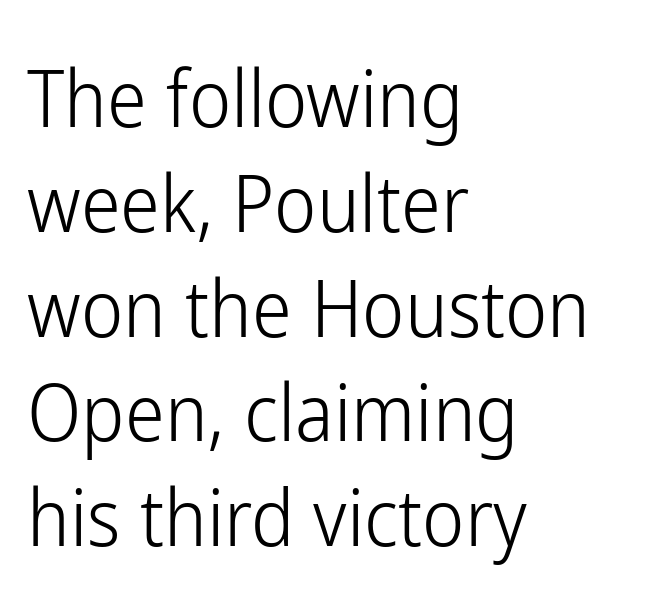
The image shows 80 px light, condensed sans-serif type, upright; set left-aligned, normal line spacing (1.31x), normal letter spacing, not underlined; low stroke contrast and a medium x-height.
